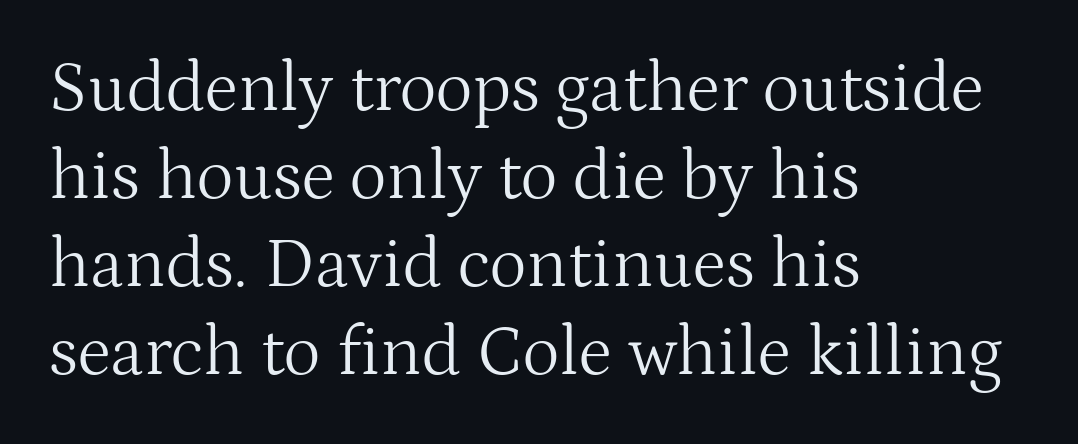
{"serif": "yes", "italic": "no", "bold": "no", "weight": "light", "width": "normal", "stroke_contrast": "medium", "x_height": "medium", "monospaced": "no", "underline": "no", "align": "left", "line_spacing_ratio": 1.24, "letter_spacing": "normal", "letter_spacing_em": 0.0, "glyph_px": 71}
